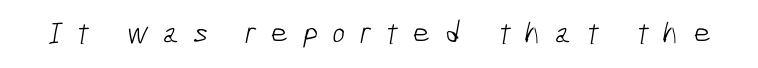
The characters display no serif detailing; their extremities are plain. The face used here is proportionally spaced, like ordinary book or web type. Is the type heavy? It reads as light-to-regular instead. Decoration check: the copy has no underline.
